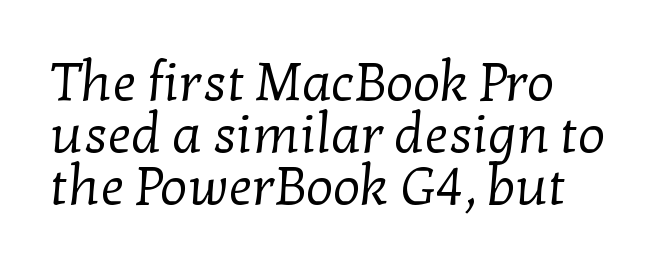
The image shows 54 px regular-weight serif type; set left-aligned, tight line spacing (0.96x), normal letter spacing, not underlined; low stroke contrast and a medium x-height.
